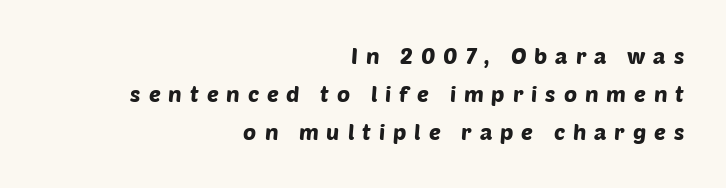
The image shows 22 px text type; set right-aligned, line spacing 1.73x, unusually wide letter spacing (+0.36 em), not underlined.
